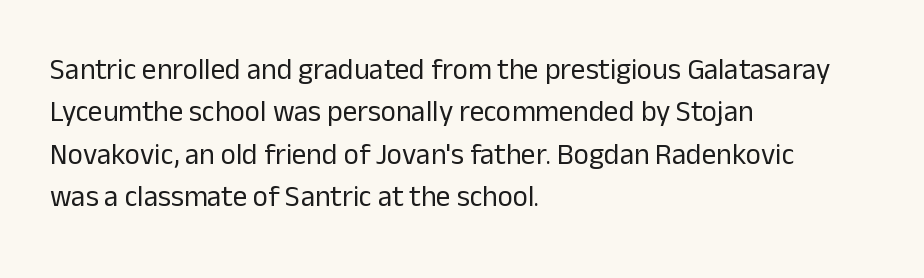
Q: Is the text bold? A: No.
Q: Is the text italic (slanted)? A: No, it is upright.
Q: Is the typeface a serif or a sans-serif typeface? A: Sans-serif.
Q: Is the text underlined? A: No.
Q: How is the paragraph aligned? A: Left-aligned.
Q: Is the spacing between letters normal or unusually wide? A: Normal.
Q: Is the spacing between lines tight, normal or loose? A: Normal.
Q: Width (condensed, normal, or wide)? A: Normal.
Q: Stroke contrast? A: Low.
Q: x-height? A: Medium.
Q: Monospaced? A: No.
